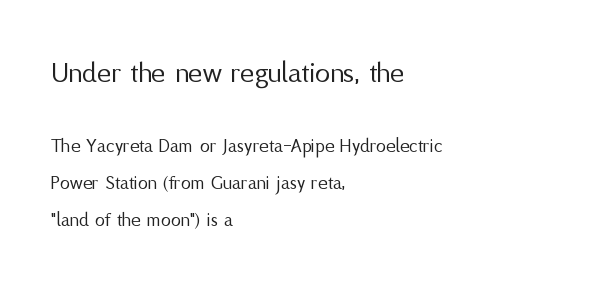
{"serif": "no", "italic": "no", "bold": "no", "weight": "regular", "width": "normal", "stroke_contrast": "medium", "x_height": "medium", "monospaced": "no", "underline": "no", "align": "left", "line_spacing_ratio": 1.86, "letter_spacing": "normal", "letter_spacing_em": 0.0, "larger_block": "first", "size_ratio": 1.5, "glyph_px": 30}
